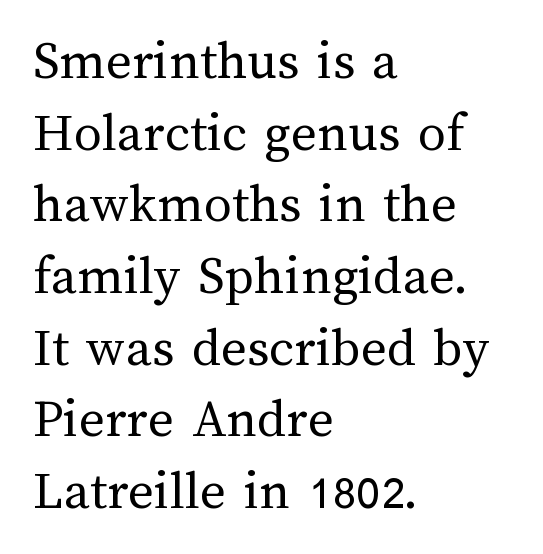
Q: Is the text bold? A: No.
Q: Is the text italic (slanted)? A: No, it is upright.
Q: Is the text underlined? A: No.
Q: How is the paragraph aligned? A: Left-aligned.
Q: Is the spacing between letters normal or unusually wide? A: Normal.
Q: Is the spacing between lines tight, normal or loose? A: Normal.
Q: Width (condensed, normal, or wide)? A: Normal.
Q: Stroke contrast? A: Medium.
Q: x-height? A: Medium.
Q: Monospaced? A: No.
